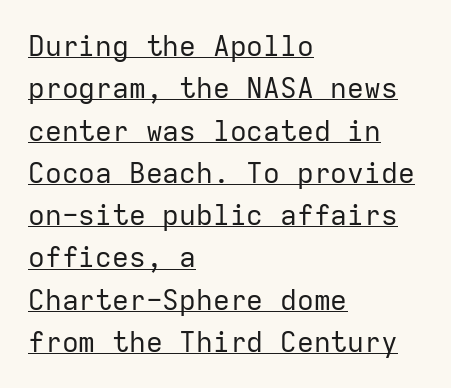
The image shows 28 px regular-weight sans-serif type, upright, monospaced; set left-aligned, normal line spacing (1.51x), normal letter spacing, underlined; low stroke contrast and a medium x-height.
